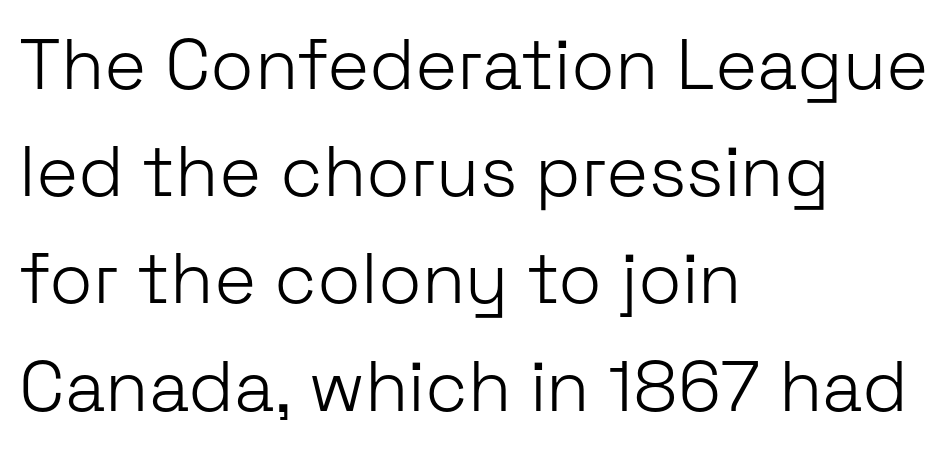
{"serif": "no", "italic": "no", "bold": "no", "weight": "light", "width": "normal", "stroke_contrast": "low", "x_height": "medium", "monospaced": "no", "underline": "no", "align": "left", "line_spacing": "normal", "line_spacing_ratio": 1.51, "letter_spacing": "normal", "letter_spacing_em": 0.0, "glyph_px": 71}
